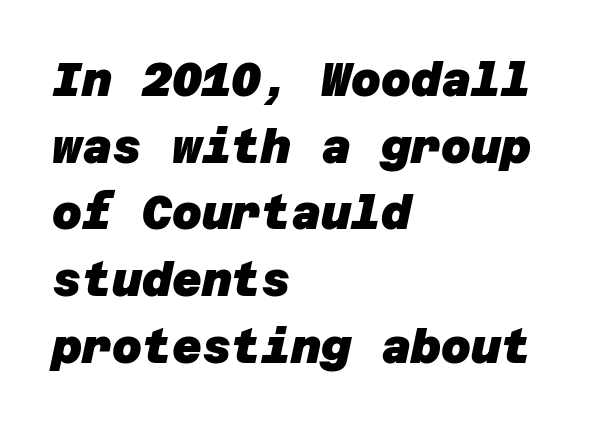
The image shows 46 px heavy sans-serif type; set left-aligned, normal line spacing (1.45x), normal letter spacing, not underlined; low stroke contrast and a large x-height.
